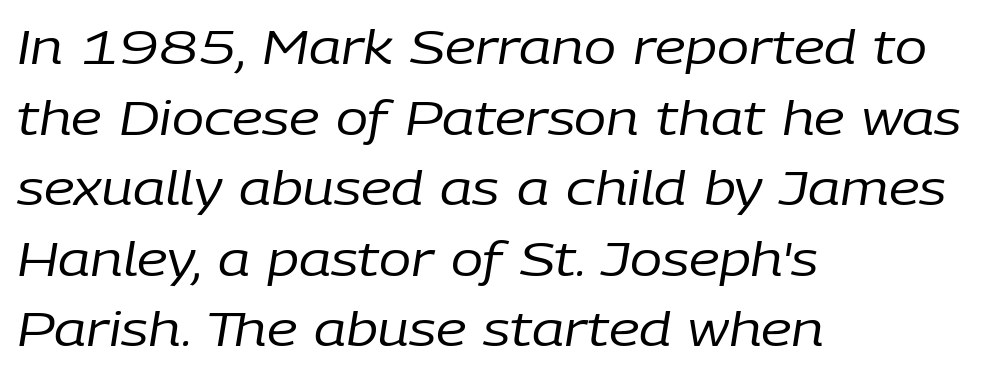
Q: Is the text bold? A: No.
Q: Is the text italic (slanted)? A: Yes, it leans right by about 9 degrees.
Q: Is the text underlined? A: No.
Q: How is the paragraph aligned? A: Left-aligned.
Q: Is the spacing between letters normal or unusually wide? A: Normal.
Q: Is the spacing between lines tight, normal or loose? A: Normal.
Q: Width (condensed, normal, or wide)? A: Normal.
Q: Stroke contrast? A: Low.
Q: x-height? A: Medium.
Q: Monospaced? A: No.
